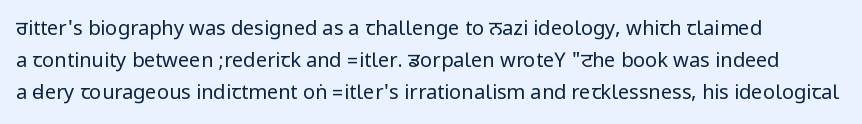
Caption: standard tracking, unaltered. The line-height multiplier appears to be the usual default. Type without underlining. This sample uses an upright cut, with every glyph sitting square on the baseline. This rendering uses left alignment, leaving the right contour irregular. The characters are drawn with everyday or finer stroke widths.
